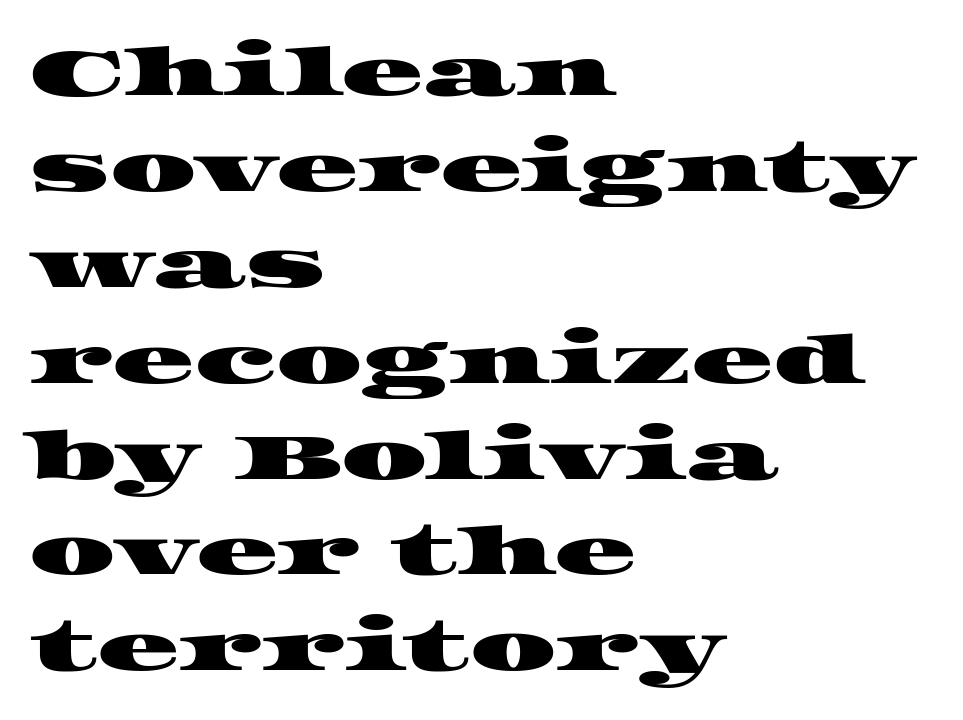
The image shows 68 px wide serif type; set left-aligned, normal line spacing (1.41x), normal letter spacing, not underlined; high stroke contrast and a large x-height.
